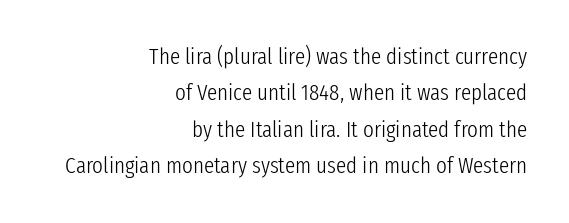
The lettering stays uniformly vertical, giving the passage a roman look. Is the type heavy? It reads as light-to-regular instead. Caption: multi-line text, flush right, ragged left. The foot of each line stays bare and open.
